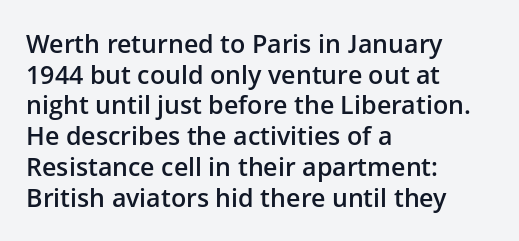
Q: Is the text bold? A: Semi-bold.
Q: Is the text italic (slanted)? A: No, it is upright.
Q: Is the text underlined? A: No.
Q: How is the paragraph aligned? A: Left-aligned.
Q: Is the spacing between letters normal or unusually wide? A: Normal.
